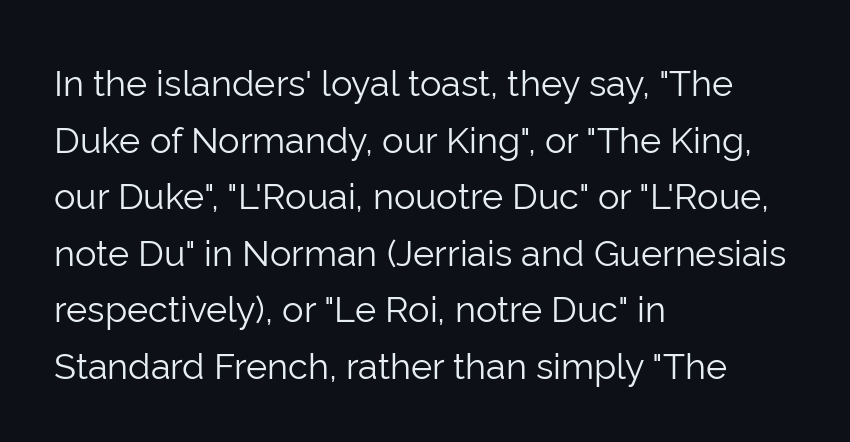
Tracking value appears to be zero — textbook default spacing. The passage shown is typed in a proportional face where columns would drift. The rag falls on the right side of this text block. Typographically, this falls in the sans-serif category.
